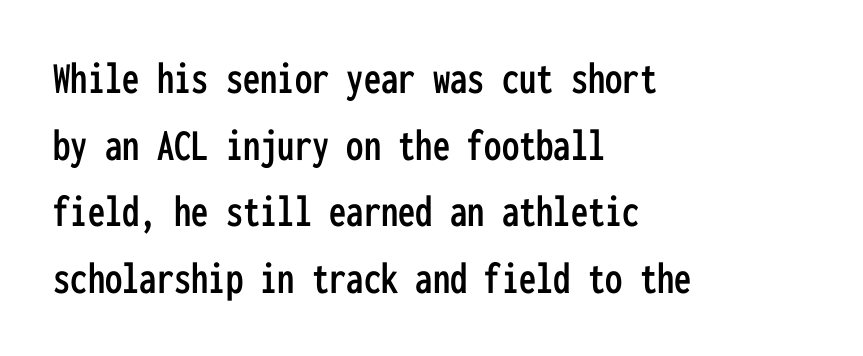
The image shows 46 px condensed sans-serif type, upright, monospaced; set left-aligned, normal line spacing (1.45x), normal letter spacing, not underlined; low stroke contrast and a medium x-height.
